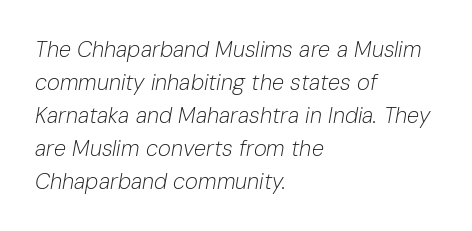
The image shows 22 px text type, italic (leaning right); set left-aligned, normal line spacing (1.5x), normal letter spacing, not underlined.
